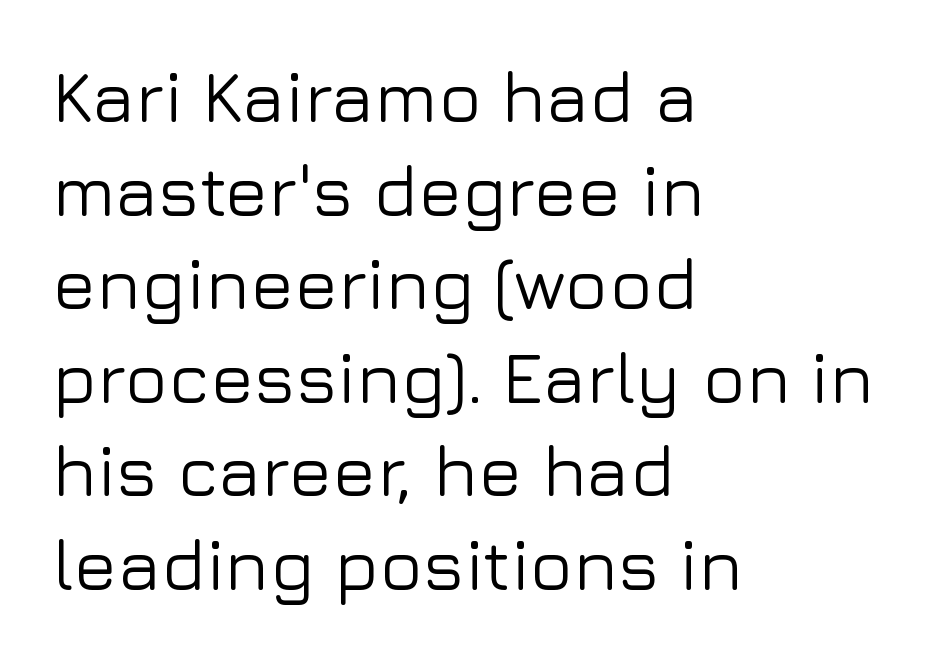
{"serif": "no", "italic": "no", "width": "normal", "stroke_contrast": "low", "x_height": "medium", "monospaced": "no", "underline": "no", "align": "left", "line_spacing": "normal", "line_spacing_ratio": 1.3, "letter_spacing": "normal", "letter_spacing_em": 0.0, "glyph_px": 72}
